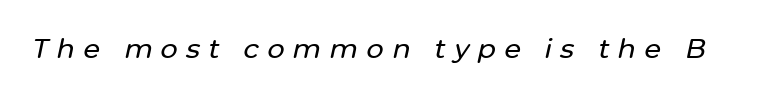
Q: Is the text italic (slanted)? A: Yes, it leans right by about 12 degrees.
Q: Is the text underlined? A: No.
Q: Is the spacing between letters normal or unusually wide? A: Unusually wide.
